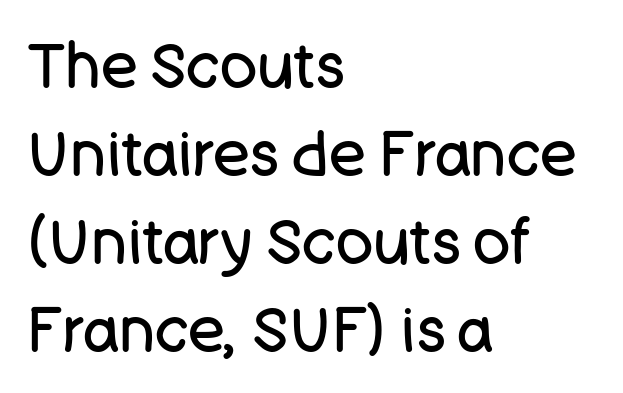
Q: Is the text bold? A: No.
Q: Is the text italic (slanted)? A: No, it is upright.
Q: Is the typeface a serif or a sans-serif typeface? A: Sans-serif.
Q: Is the text underlined? A: No.
Q: How is the paragraph aligned? A: Left-aligned.
Q: Is the spacing between letters normal or unusually wide? A: Normal.
Q: Is the spacing between lines tight, normal or loose? A: Normal.
Q: Width (condensed, normal, or wide)? A: Normal.
Q: Stroke contrast? A: Low.
Q: x-height? A: Large.
Q: Monospaced? A: No.
